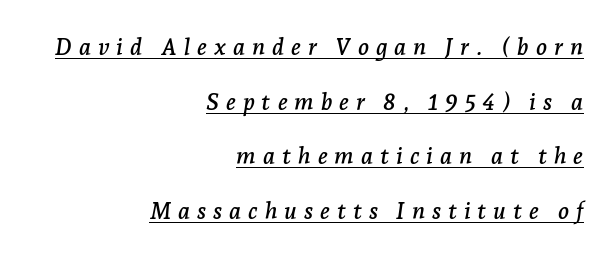
Italic? Definitely — the glyphs are oblique. The block of text is sparse from top to bottom, with ample space between rows. These lines have a slow, spaced-out rhythm from letter to letter. The typesetter chose a ragged-left arrangement here. Beneath each row of characters lies a ruled line.
